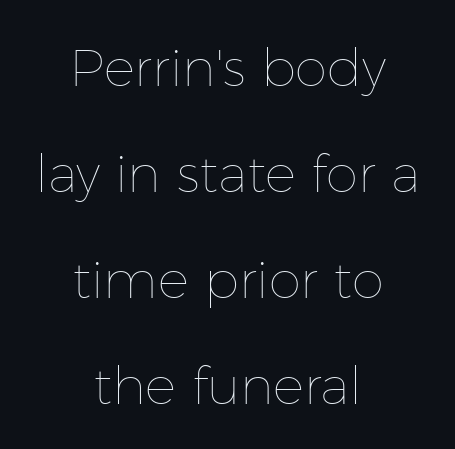
Q: Is the text bold? A: No.
Q: Is the text italic (slanted)? A: No, it is upright.
Q: Is the text underlined? A: No.
Q: How is the paragraph aligned? A: Centered.
Q: Is the spacing between letters normal or unusually wide? A: Normal.
Q: Is the spacing between lines tight, normal or loose? A: Loose.
Q: Width (condensed, normal, or wide)? A: Normal.
Q: Stroke contrast? A: Low.
Q: x-height? A: Medium.
Q: Monospaced? A: No.
